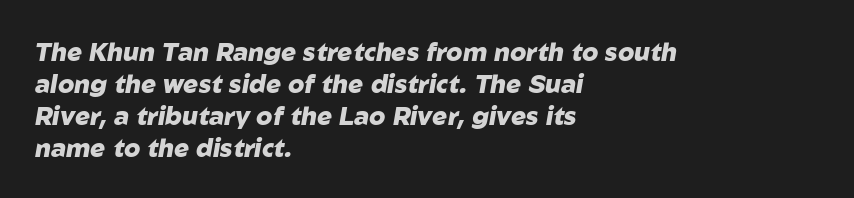
The image shows 25 px bold type, italic (leaning right); set left-aligned, normal line spacing (1.28x), normal letter spacing, not underlined.
